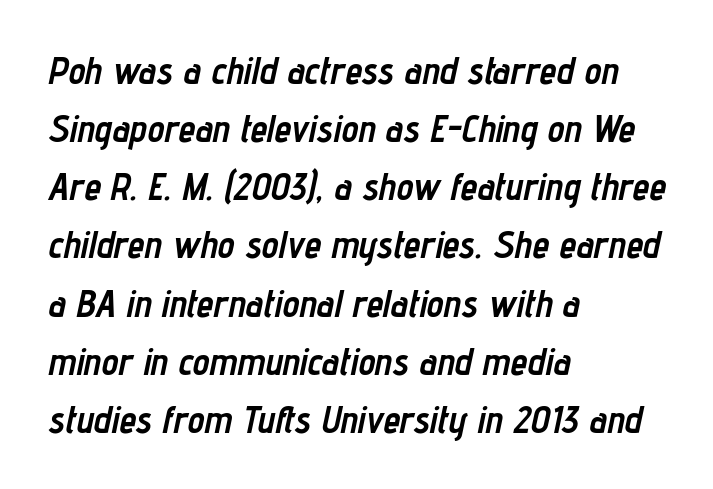
{"italic": "yes", "lean": "right", "slant_degrees": 12, "bold": "yes", "weight": "semibold", "width": "condensed", "stroke_contrast": "low", "x_height": "medium", "monospaced": "no", "underline": "no", "align": "left", "line_spacing": "normal", "line_spacing_ratio": 1.53, "letter_spacing": "normal", "letter_spacing_em": 0.0, "glyph_px": 38}
